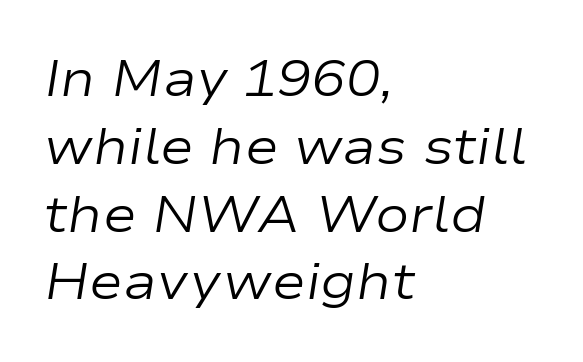
Unbolded letterforms with no extra heft. The typesetter chose a ragged-right arrangement here. Regarding leading, the lines here are spaced in the standard way. Letters rest on an invisible, unmarked baseline. Does the lettering tilt? It does — this is italic. Varying glyph widths throughout — classic text-font behaviour.
